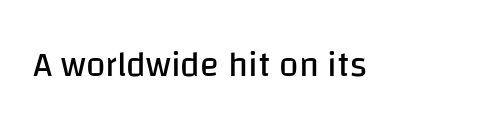
{"serif": "no", "italic": "no", "bold": "no", "weight": "regular", "width": "normal", "stroke_contrast": "low", "x_height": "large", "monospaced": "no", "underline": "no", "letter_spacing": "normal", "letter_spacing_em": 0.0, "glyph_px": 35}
